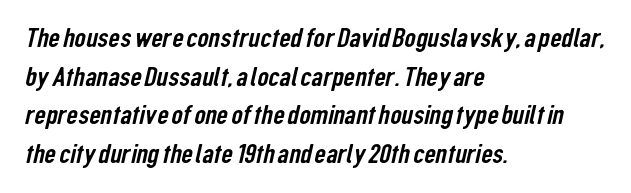
Q: Is the typeface a serif or a sans-serif typeface? A: Sans-serif.
Q: Is the text underlined? A: No.
Q: How is the paragraph aligned? A: Left-aligned.
Q: Is the spacing between letters normal or unusually wide? A: Normal.
Q: Is the spacing between lines tight, normal or loose? A: Normal.
Q: Width (condensed, normal, or wide)? A: Condensed.
Q: Stroke contrast? A: Low.
Q: x-height? A: Medium.
Q: Monospaced? A: No.
